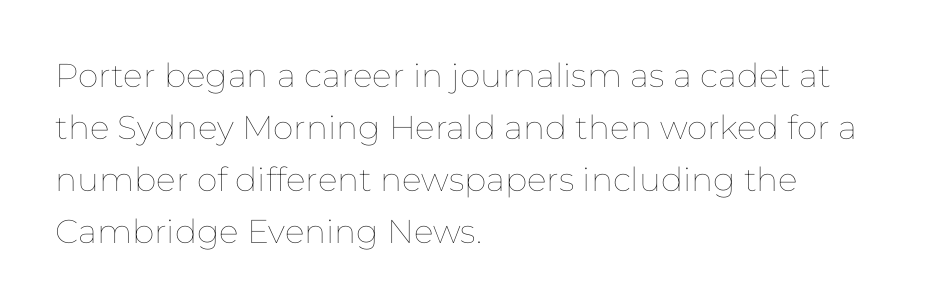
Q: Is the text bold? A: No.
Q: Is the text italic (slanted)? A: No, it is upright.
Q: Is the text underlined? A: No.
Q: How is the paragraph aligned? A: Left-aligned.
Q: Is the spacing between letters normal or unusually wide? A: Normal.
Q: Is the spacing between lines tight, normal or loose? A: Normal.
Q: Width (condensed, normal, or wide)? A: Normal.
Q: Stroke contrast? A: Low.
Q: x-height? A: Medium.
Q: Monospaced? A: No.
